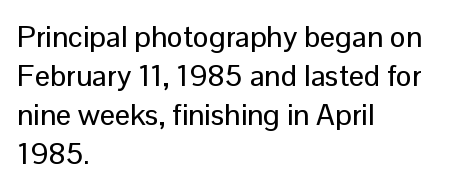
The image shows 30 px sans-serif type, upright; set left-aligned, normal line spacing (1.3x), normal letter spacing, not underlined; low stroke contrast and a medium x-height.
